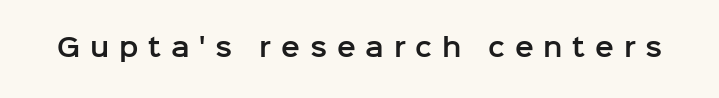
Q: Is the text italic (slanted)? A: No, it is upright.
Q: Is the text underlined? A: No.
Q: Is the spacing between letters normal or unusually wide? A: Unusually wide.
